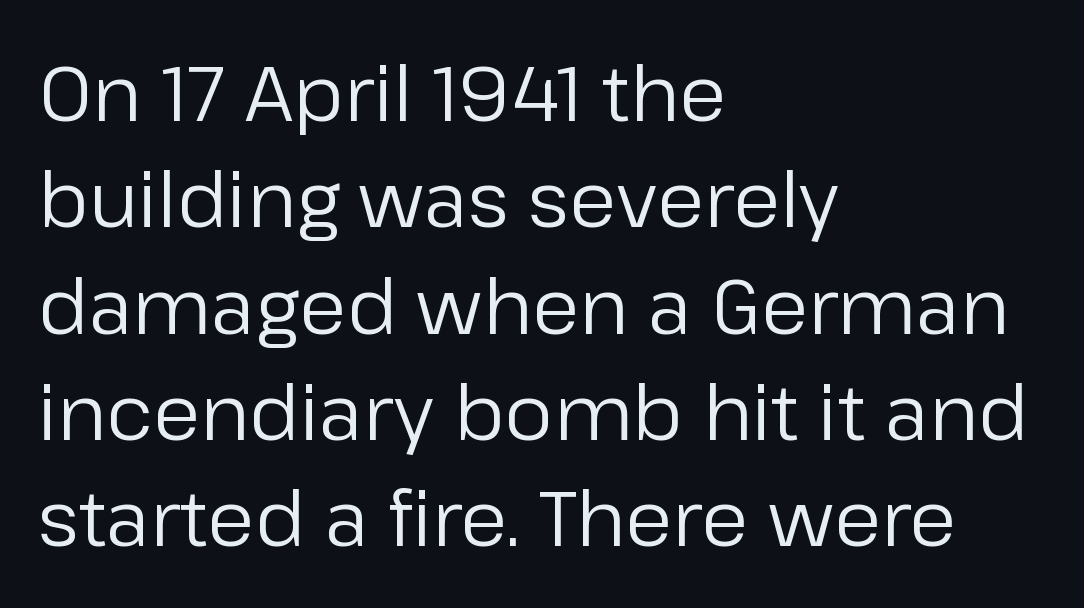
{"serif": "no", "italic": "no", "bold": "no", "weight": "regular", "width": "normal", "stroke_contrast": "low", "x_height": "medium", "monospaced": "no", "underline": "no", "align": "left", "line_spacing": "normal", "line_spacing_ratio": 1.38, "letter_spacing": "normal", "letter_spacing_em": 0.0, "glyph_px": 77}
